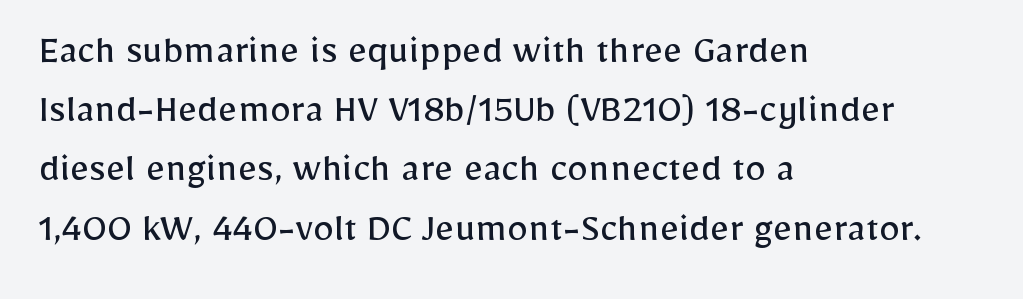
Q: Is the text bold? A: No.
Q: Is the text italic (slanted)? A: No, it is upright.
Q: Is the typeface a serif or a sans-serif typeface? A: Sans-serif.
Q: Is the text underlined? A: No.
Q: How is the paragraph aligned? A: Left-aligned.
Q: Is the spacing between letters normal or unusually wide? A: Normal.
Q: Is the spacing between lines tight, normal or loose? A: Normal.
Q: Width (condensed, normal, or wide)? A: Normal.
Q: Stroke contrast? A: Low.
Q: x-height? A: Medium.
Q: Monospaced? A: No.
